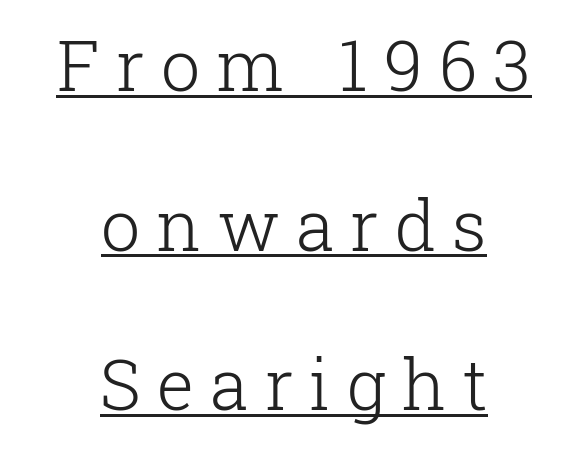
Q: Is the text bold? A: No.
Q: Is the text italic (slanted)? A: No, it is upright.
Q: Is the typeface a serif or a sans-serif typeface? A: Serif.
Q: Is the text underlined? A: Yes.
Q: How is the paragraph aligned? A: Centered.
Q: Is the spacing between letters normal or unusually wide? A: Unusually wide.
Q: Is the spacing between lines tight, normal or loose? A: Loose.
Q: Width (condensed, normal, or wide)? A: Normal.
Q: Stroke contrast? A: Low.
Q: x-height? A: Medium.
Q: Monospaced? A: No.
